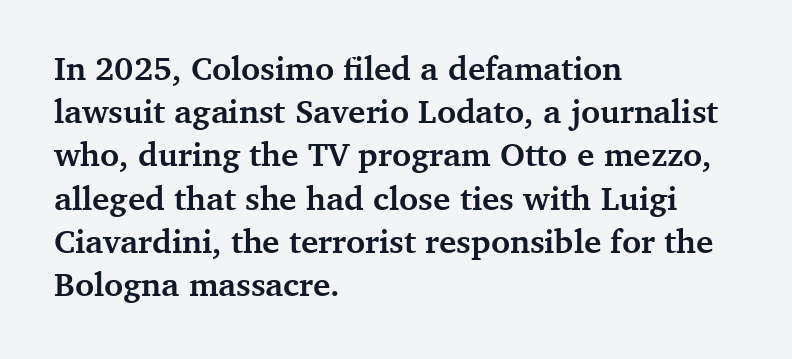
{"serif": "yes", "italic": "no", "bold": "yes", "weight": "semibold", "width": "normal", "stroke_contrast": "medium", "x_height": "medium", "monospaced": "no", "underline": "no", "align": "left", "line_spacing": "normal", "line_spacing_ratio": 1.31, "letter_spacing": "normal", "letter_spacing_em": 0.0, "glyph_px": 33}
